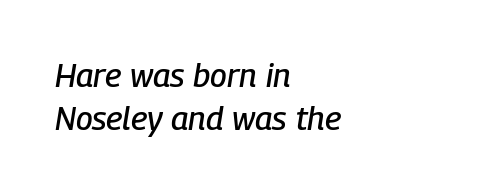
The image shows 33 px condensed type, italic (leaning right); set left-aligned, normal line spacing (1.31x), normal letter spacing, not underlined; low stroke contrast and a medium x-height.
